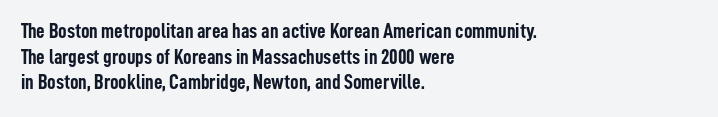
{"italic": "no", "bold": "yes", "underline": "no", "align": "left", "line_spacing_ratio": 1.22, "letter_spacing": "normal", "letter_spacing_em": 0.0, "glyph_px": 21}
